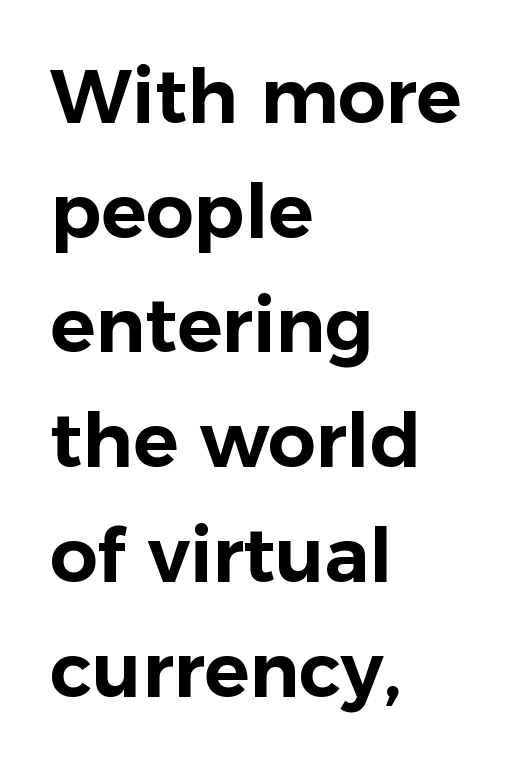
Q: Is the text italic (slanted)? A: No, it is upright.
Q: Is the typeface a serif or a sans-serif typeface? A: Sans-serif.
Q: Is the text underlined? A: No.
Q: How is the paragraph aligned? A: Left-aligned.
Q: Is the spacing between letters normal or unusually wide? A: Normal.
Q: Is the spacing between lines tight, normal or loose? A: Normal.
Q: Width (condensed, normal, or wide)? A: Normal.
Q: Stroke contrast? A: Low.
Q: x-height? A: Medium.
Q: Monospaced? A: No.
